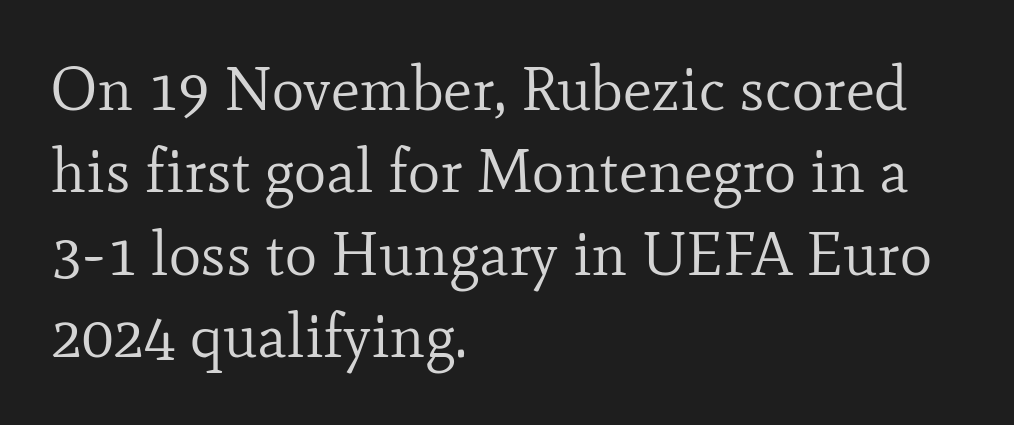
The image shows 61 px regular-weight serif type, upright; set left-aligned, normal line spacing (1.35x), normal letter spacing, not underlined; low stroke contrast and a small x-height.
